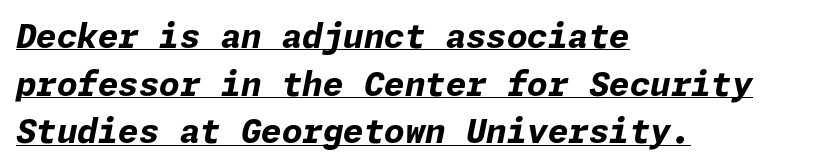
{"italic": "yes", "lean": "right", "slant_degrees": 11, "bold": "yes", "weight": "bold", "width": "normal", "stroke_contrast": "low", "x_height": "medium", "underline": "yes", "align": "left", "line_spacing": "normal", "line_spacing_ratio": 1.44, "letter_spacing": "normal", "letter_spacing_em": 0.0, "glyph_px": 33}
